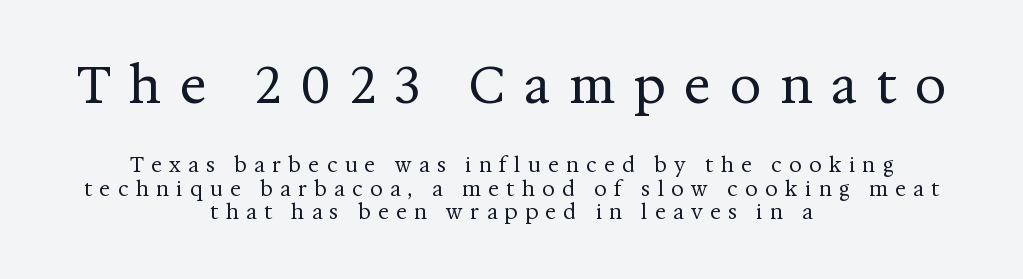
Q: Is the text bold? A: No.
Q: Is the text italic (slanted)? A: No, it is upright.
Q: Is the typeface a serif or a sans-serif typeface? A: Serif.
Q: Is the text underlined? A: No.
Q: How is the paragraph aligned? A: Centered.
Q: Is the spacing between letters normal or unusually wide? A: Unusually wide.
Q: Which block of text is set in a larger size, the first (top) or the second (bottom)? A: The first (top) one.
Q: Width (condensed, normal, or wide)? A: Normal.
Q: Stroke contrast? A: Medium.
Q: x-height? A: Medium.
Q: Monospaced? A: No.
